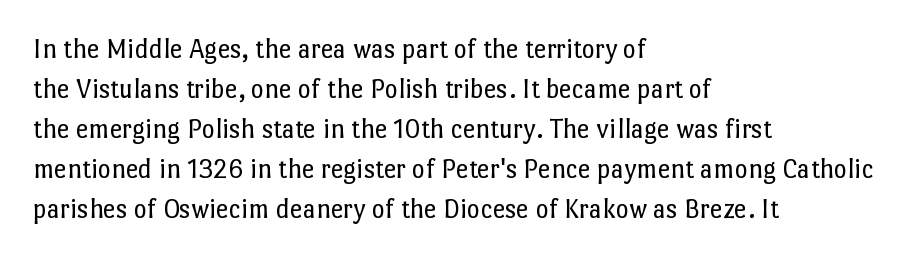
{"italic": "no", "bold": "no", "weight": "regular", "width": "normal", "stroke_contrast": "low", "x_height": "medium", "monospaced": "no", "underline": "no", "align": "left", "line_spacing": "normal", "line_spacing_ratio": 1.43, "letter_spacing": "normal", "letter_spacing_em": 0.0, "glyph_px": 28}
